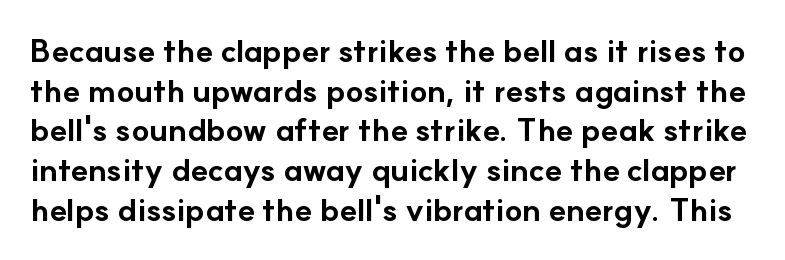
The image shows 32 px bold sans-serif type, upright; set line spacing 1.24x, normal letter spacing, not underlined; low stroke contrast and a small x-height.
